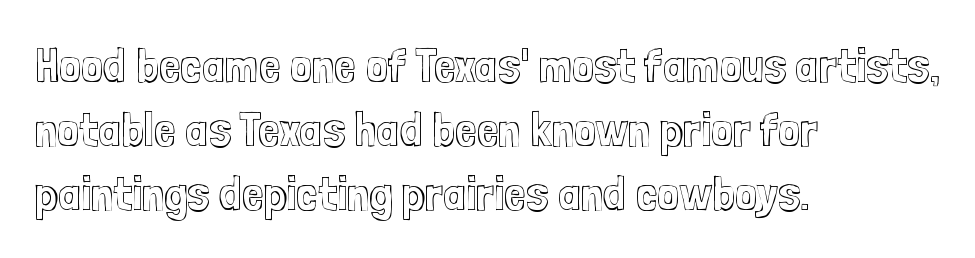
Q: Is the text italic (slanted)? A: No, it is upright.
Q: Is the text underlined? A: No.
Q: How is the paragraph aligned? A: Left-aligned.
Q: Is the spacing between letters normal or unusually wide? A: Normal.
Q: Is the spacing between lines tight, normal or loose? A: Normal.
Q: Width (condensed, normal, or wide)? A: Condensed.
Q: x-height? A: Medium.
Q: Monospaced? A: No.
